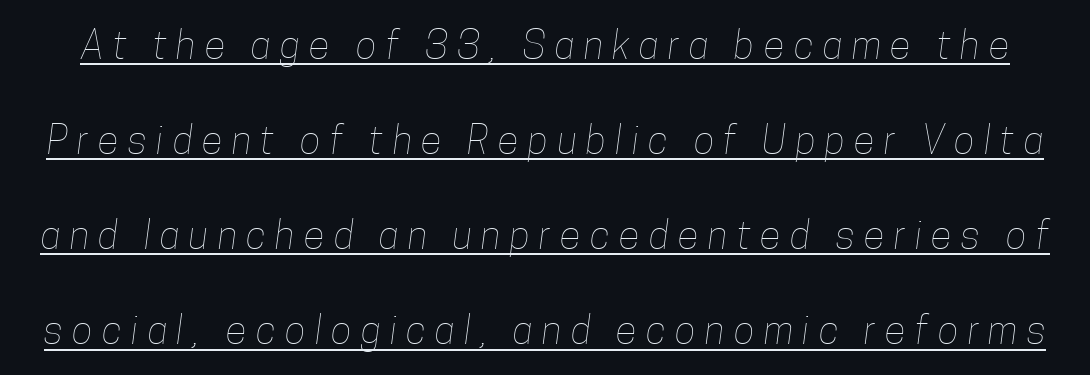
{"bold": "no", "weight": "thin", "width": "condensed", "stroke_contrast": "low", "x_height": "medium", "monospaced": "no", "underline": "yes", "line_spacing": "loose", "line_spacing_ratio": 2.44, "letter_spacing": "wide", "letter_spacing_em": 0.24, "glyph_px": 39}
